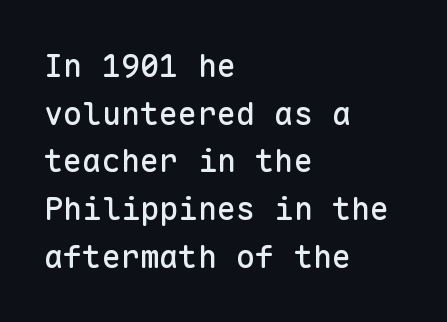
The image shows 32 px sans-serif type, upright, monospaced; set left-aligned, normal line spacing (1.49x), normal letter spacing, not underlined; low stroke contrast and a medium x-height.
